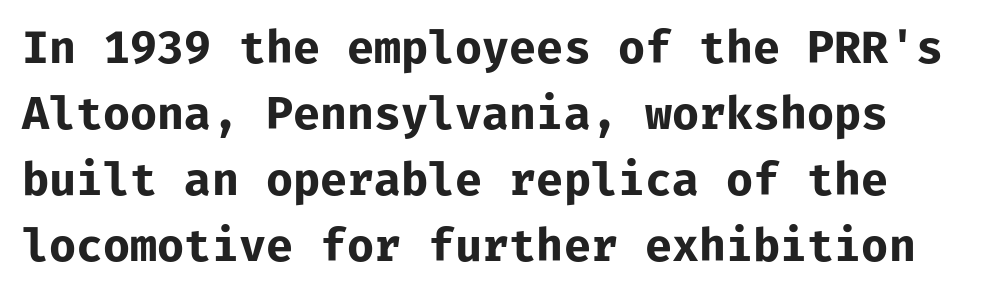
These lines carry a lot of weight — the face is fully bold. Spacing verdict: monospaced, one width for all characters. Letterform terminals end flat and unadorned throughout the passage. Posture: vertical.
